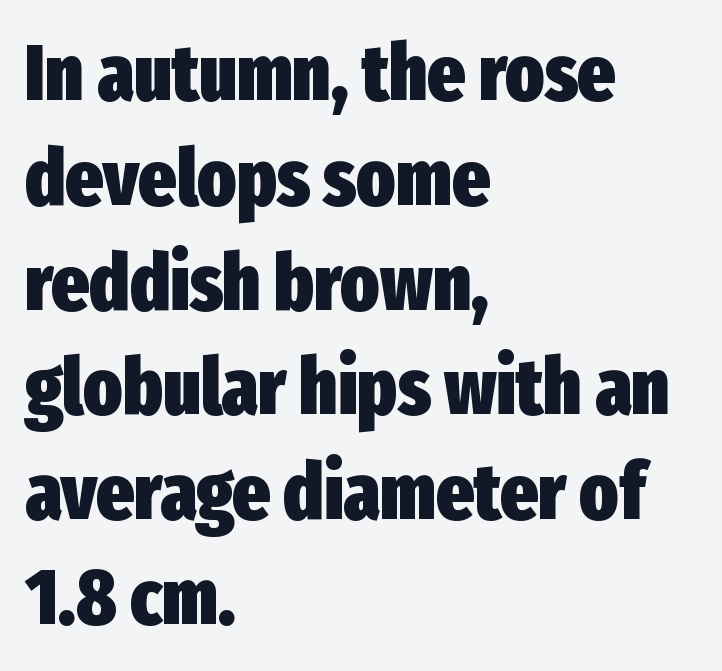
You could not count columns in this text — the font is proportionally spaced. Caption: standard tracking, unaltered. A classic flush-left, rag-right setting is used for this passage. A normal amount of white space separates one row of letters from the next. The zone under the glyphs is completely vacant. The text was rendered using a sans face with plain stroke endings.
